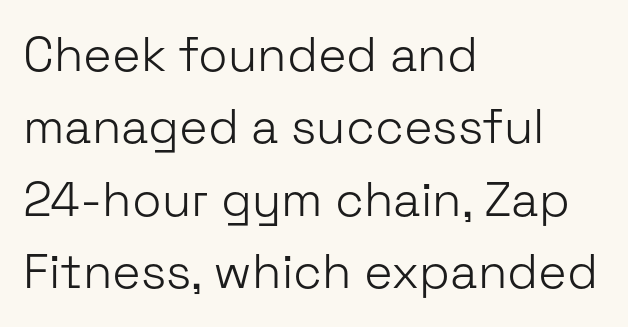
Baseline-to-baseline distance is the conventional proportion of letter height. Notice how the passage keeps a crisp vertical edge on the left only. You can tell it's not italic because the verticals are truly vertical. The face used here is proportionally spaced, like ordinary book or web type. The space directly below the letters is spotless. The typeface has the unassuming heft of standard copy or less.
